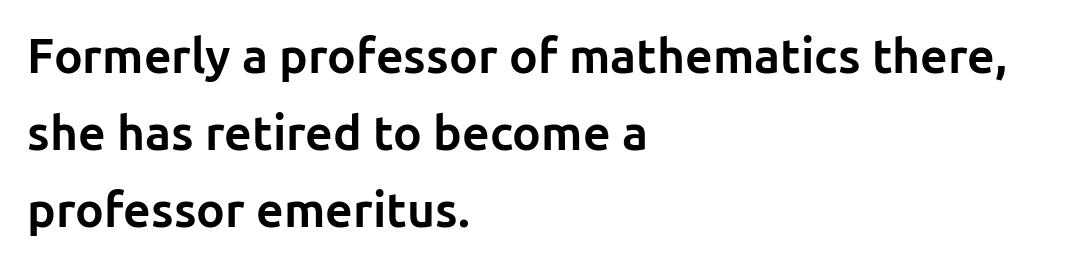
The image shows 48 px bold sans-serif type, upright; set left-aligned, normal line spacing (1.6x), normal letter spacing, not underlined; low stroke contrast and a medium x-height.
